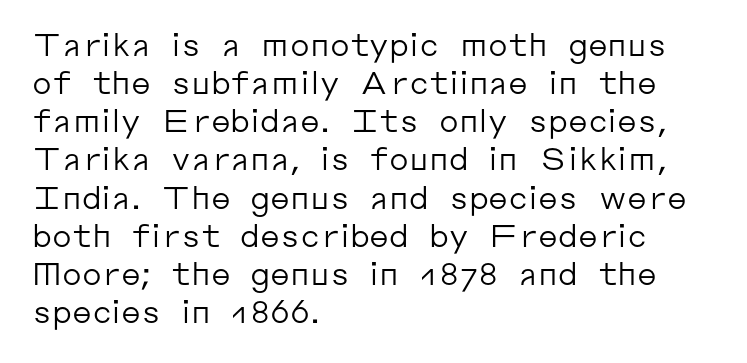
The specimen reads as upright at a glance. Plain, unruled lines of type. The rendering keeps characters at their native spacing. Stem width sits at or under what a default text font uses.
